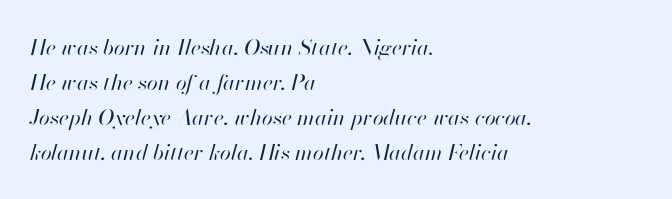
Q: Is the text bold? A: No.
Q: Is the text italic (slanted)? A: Yes, it leans right by about 13 degrees.
Q: Is the text underlined? A: No.
Q: How is the paragraph aligned? A: Left-aligned.
Q: Is the spacing between letters normal or unusually wide? A: Normal.
Q: Is the spacing between lines tight, normal or loose? A: Normal.
